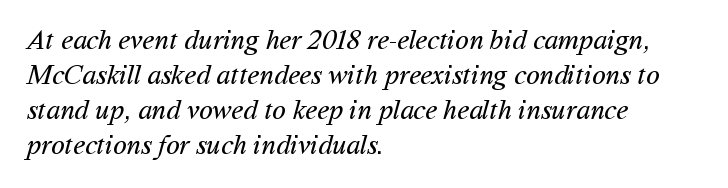
Teacher's note: observe the even left margin — that is flush-left alignment. Observe the ordinary spacing: letters are neighbours, not strangers. Each new line begins a customary step beneath the previous one. The foot of each line stays bare and open.
